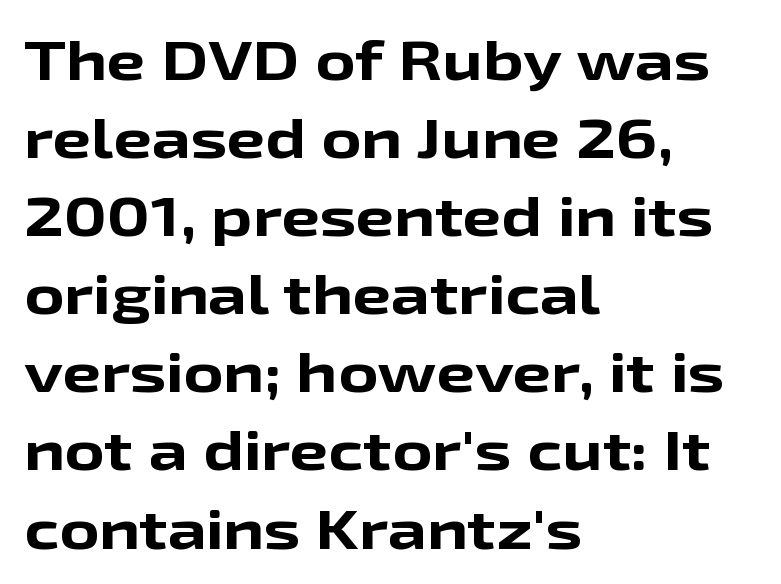
The image shows 55 px bold, wide sans-serif type, upright; set left-aligned, normal line spacing (1.42x), normal letter spacing, not underlined; low stroke contrast and a medium x-height.
